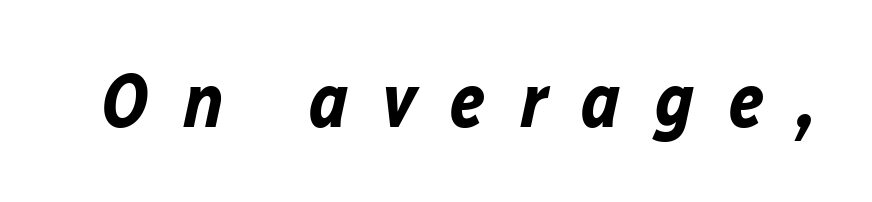
Typographic density is high because the face is bold. Does the lettering tilt? It does — this is italic. Words float on clear page, feet unadorned. Varying glyph widths throughout — classic text-font behaviour. What stands out about the letter spacing? Its width — letters are far apart.
